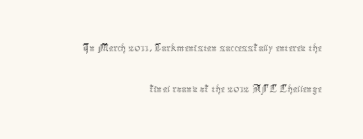
Q: Is the text bold? A: No.
Q: Is the text italic (slanted)? A: No, it is upright.
Q: Is the text underlined? A: No.
Q: How is the paragraph aligned? A: Right-aligned.
Q: Is the spacing between letters normal or unusually wide? A: Normal.
